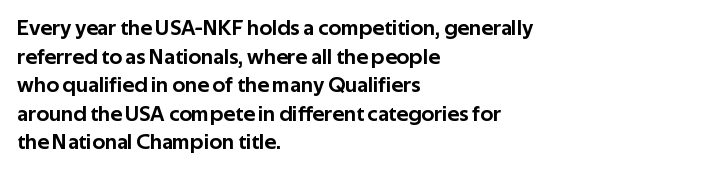
Q: Is the text italic (slanted)? A: No, it is upright.
Q: Is the text underlined? A: No.
Q: How is the paragraph aligned? A: Left-aligned.
Q: Is the spacing between letters normal or unusually wide? A: Normal.
Q: Is the spacing between lines tight, normal or loose? A: Normal.
